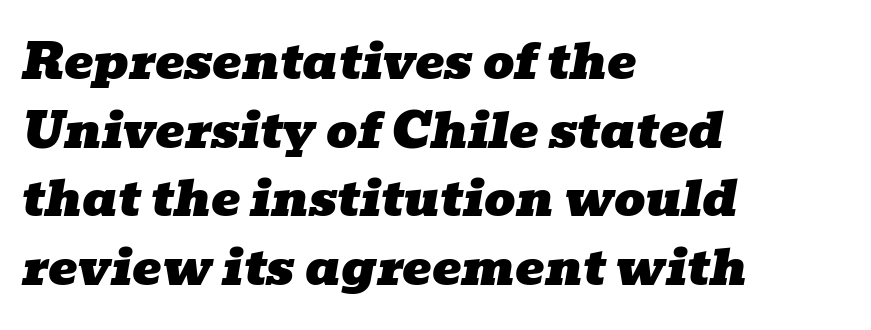
Q: Is the text italic (slanted)? A: Yes, it leans right by about 10 degrees.
Q: Is the typeface a serif or a sans-serif typeface? A: Serif.
Q: Is the text underlined? A: No.
Q: How is the paragraph aligned? A: Left-aligned.
Q: Is the spacing between letters normal or unusually wide? A: Normal.
Q: Is the spacing between lines tight, normal or loose? A: Normal.
Q: Width (condensed, normal, or wide)? A: Wide.
Q: Stroke contrast? A: Low.
Q: x-height? A: Medium.
Q: Monospaced? A: No.
